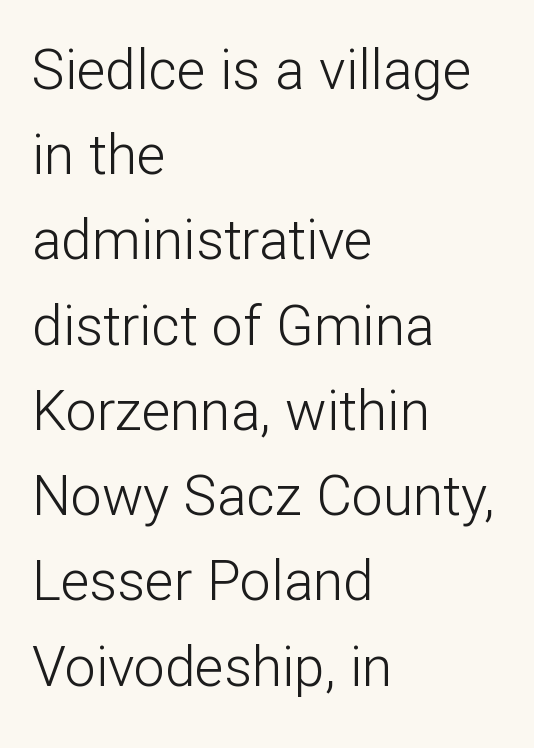
Note: no serifs on the glyphs. Descenders are the only things crossing below the line. Tracking here is standard; glyphs follow each other at the usual distance. Quick note: interline space is typical. The setting favours the left margin, as ordinary paragraphs usually do. The letterforms sit at book weight or below.
